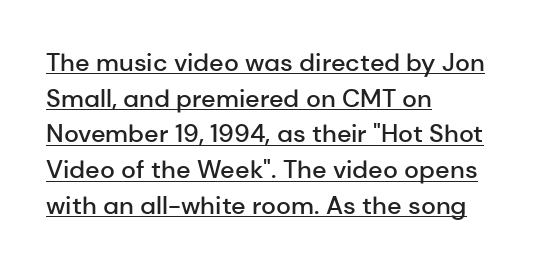
{"italic": "no", "bold": "semi", "underline": "yes", "align": "left", "line_spacing": "normal", "line_spacing_ratio": 1.43, "letter_spacing": "normal", "letter_spacing_em": 0.0, "glyph_px": 25}
